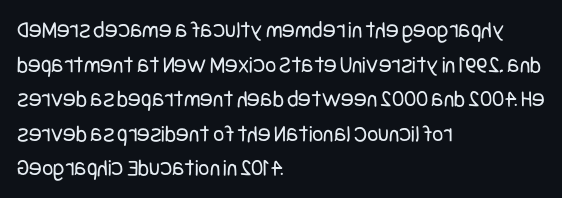
Regarding leading, the lines here are spaced in the standard way. The letters look calm and open, with moderate or lighter stems. Layout note: lines flush left. The rendering keeps characters at their native spacing. The lettering stays uniformly vertical, giving the passage a roman look. Underline: absent.
